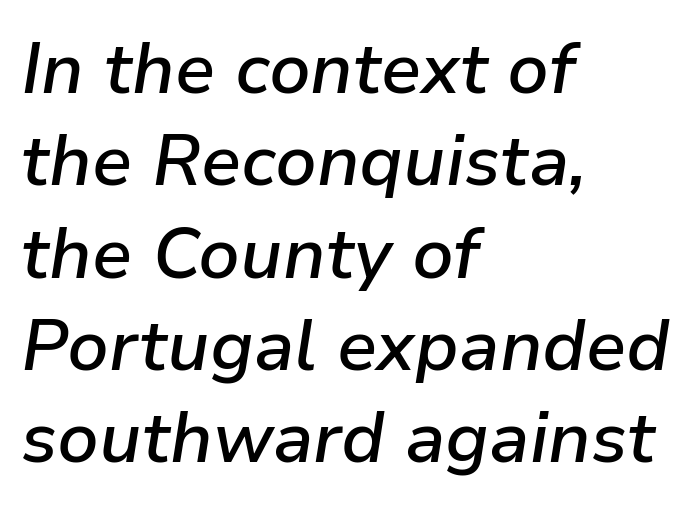
{"italic": "yes", "lean": "right", "slant_degrees": 9, "bold": "semi", "weight": "semibold", "width": "normal", "stroke_contrast": "low", "x_height": "medium", "monospaced": "no", "underline": "no", "align": "left", "line_spacing": "normal", "line_spacing_ratio": 1.3, "letter_spacing": "normal", "letter_spacing_em": 0.0, "glyph_px": 71}
